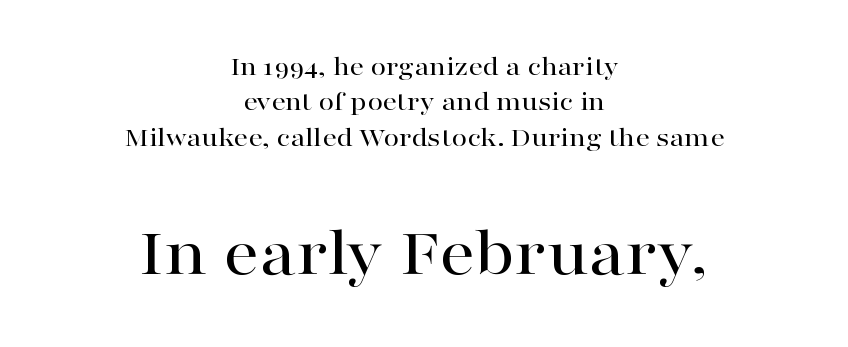
{"serif": "yes", "italic": "no", "width": "wide", "stroke_contrast": "high", "x_height": "medium", "monospaced": "no", "underline": "no", "align": "center", "line_spacing": "normal", "line_spacing_ratio": 1.26, "letter_spacing": "normal", "letter_spacing_em": 0.0, "larger_block": "second", "size_ratio": 2.5, "glyph_px": 70}
